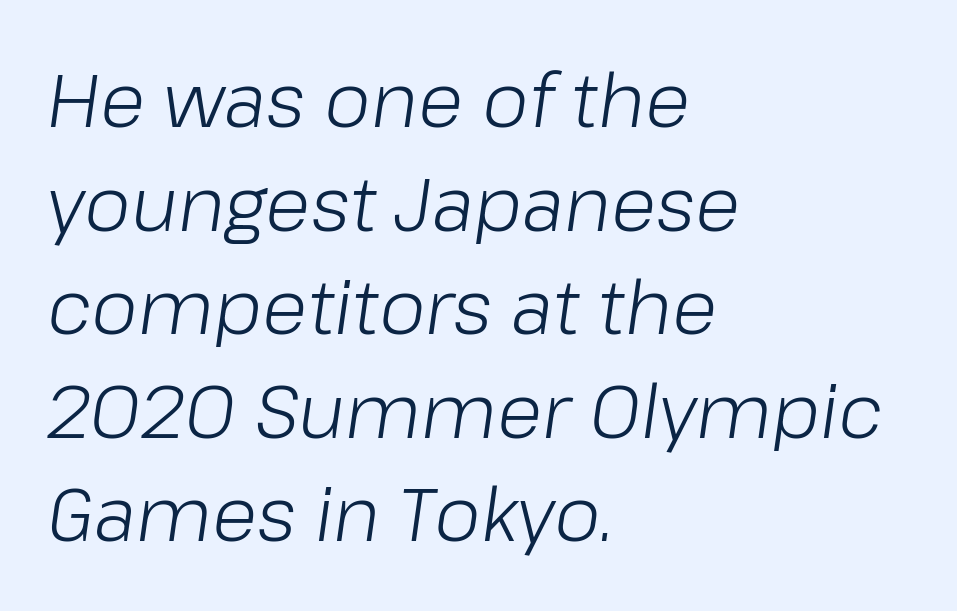
The image shows 74 px light type, italic (leaning right); set left-aligned, normal line spacing (1.4x), normal letter spacing, not underlined; low stroke contrast and a medium x-height.
